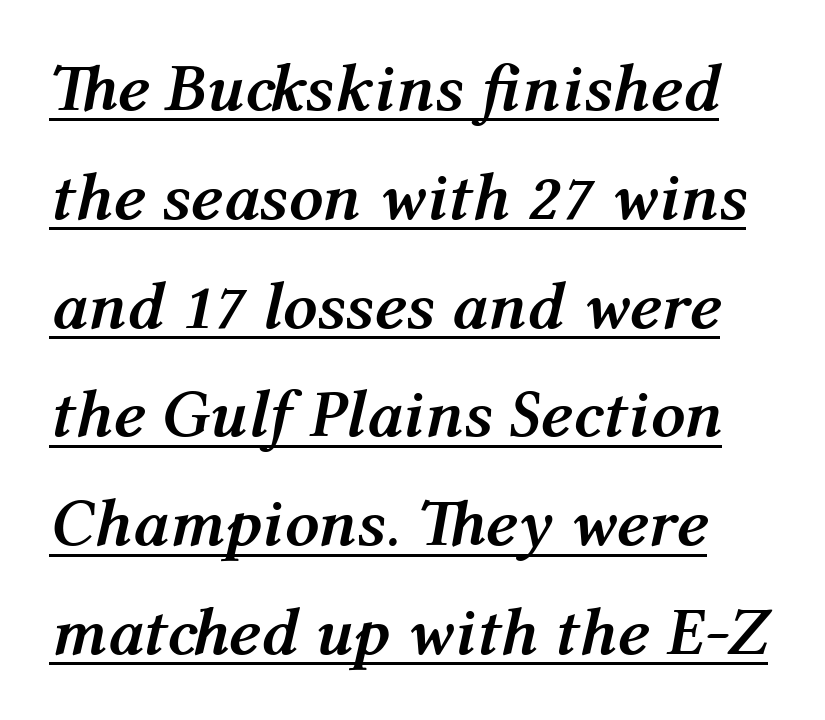
The rendering uses natural spacing where letterforms have individual widths. If you measured baseline to baseline, you'd find a middling distance. In terms of weight, the rendering is a true, heavy bold. Slanted lettering throughout.
